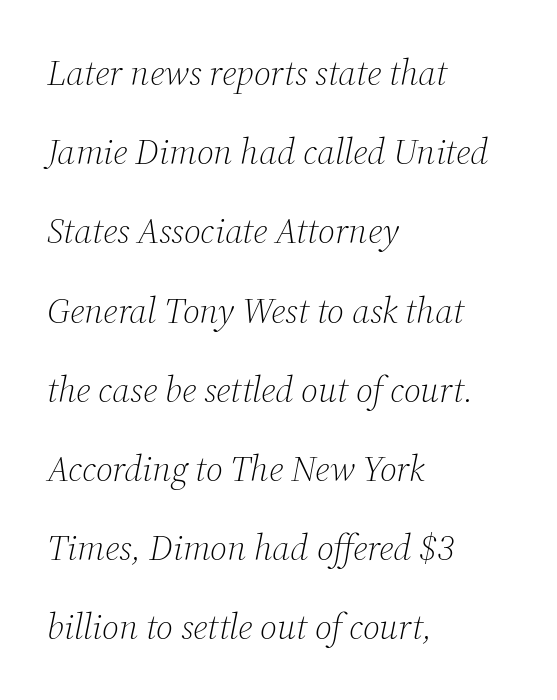
Q: Is the text bold? A: No.
Q: Is the text italic (slanted)? A: Yes, it leans right by about 12 degrees.
Q: Is the typeface a serif or a sans-serif typeface? A: Serif.
Q: Is the text underlined? A: No.
Q: How is the paragraph aligned? A: Left-aligned.
Q: Is the spacing between letters normal or unusually wide? A: Normal.
Q: Is the spacing between lines tight, normal or loose? A: Loose.
Q: Width (condensed, normal, or wide)? A: Normal.
Q: Stroke contrast? A: Medium.
Q: x-height? A: Medium.
Q: Monospaced? A: No.
